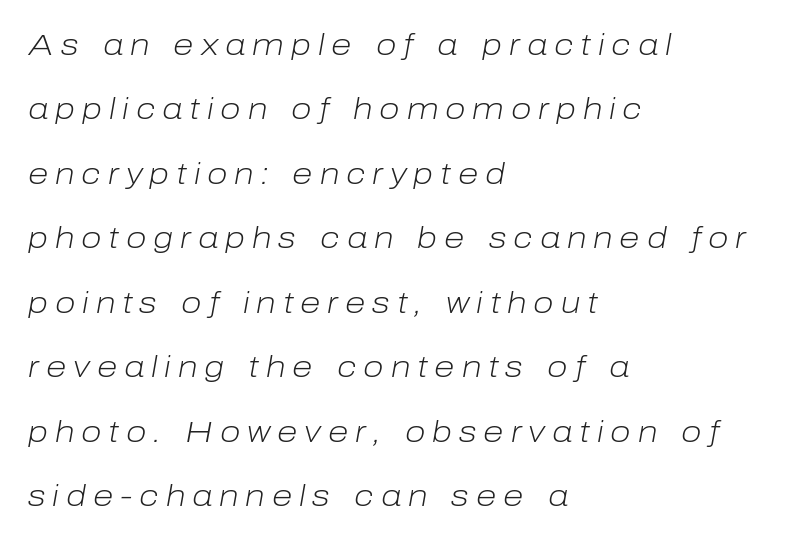
Q: Is the text bold? A: No.
Q: Is the text italic (slanted)? A: Yes, it leans right by about 10 degrees.
Q: Is the text underlined? A: No.
Q: How is the paragraph aligned? A: Left-aligned.
Q: Is the spacing between letters normal or unusually wide? A: Unusually wide.
Q: Is the spacing between lines tight, normal or loose? A: Loose.
Q: Width (condensed, normal, or wide)? A: Normal.
Q: Stroke contrast? A: Low.
Q: x-height? A: Medium.
Q: Monospaced? A: No.
